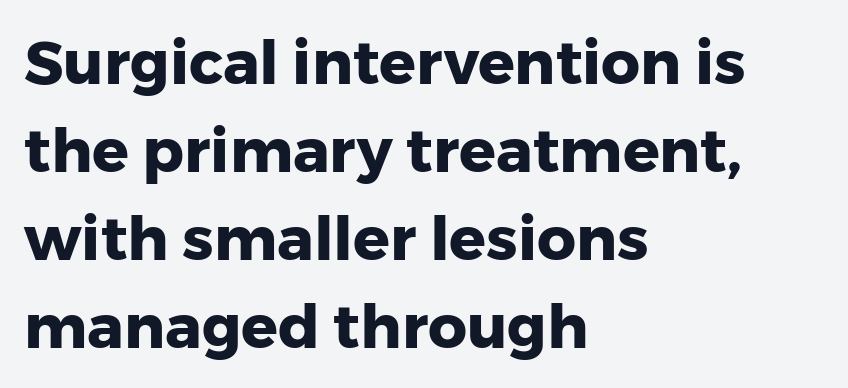
Glance below the letters and you will spot only blank space. Successive baselines arrive at the customary interval. Spacing verdict: proportional, widths tailored to each character. What kind of face is this? One without serifs — a sans. The rendering anchors every line to the left-hand side. Words appear dense and cohesive because spacing is normal.
